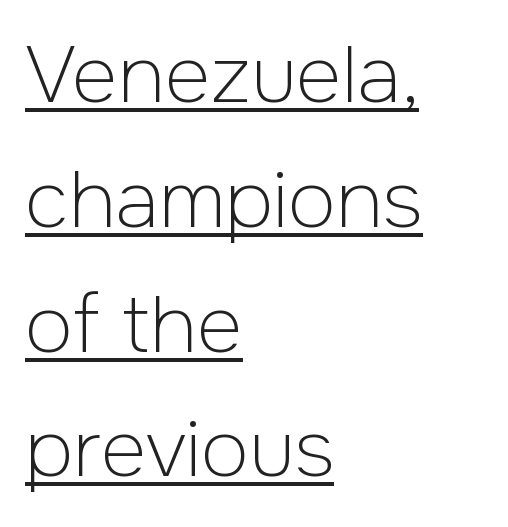
The image shows 79 px light sans-serif type, upright; set left-aligned, normal line spacing (1.58x), normal letter spacing, underlined; low stroke contrast and a medium x-height.
